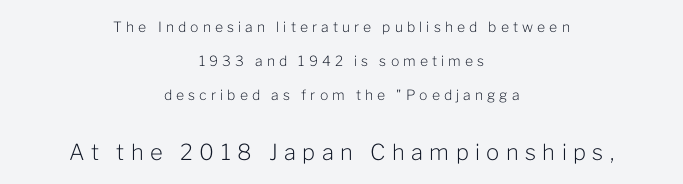
Q: Is the text bold? A: No.
Q: Is the text italic (slanted)? A: No, it is upright.
Q: Is the text underlined? A: No.
Q: How is the paragraph aligned? A: Centered.
Q: Is the spacing between letters normal or unusually wide? A: Unusually wide.
Q: Is the spacing between lines tight, normal or loose? A: Loose.
Q: Which block of text is set in a larger size, the first (top) or the second (bottom)? A: The second (bottom) one.
